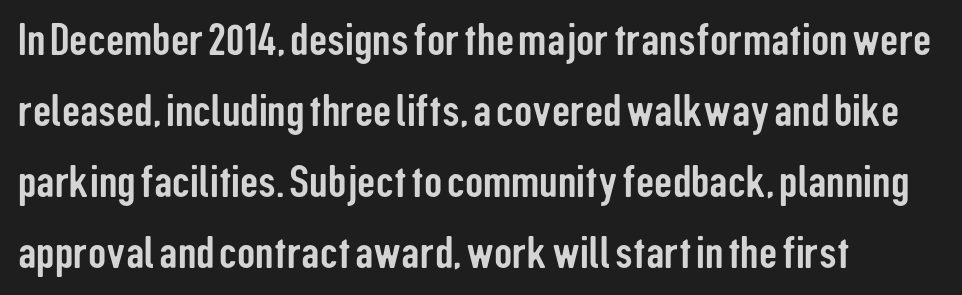
The image shows 45 px condensed sans-serif type, upright; set left-aligned, normal line spacing (1.58x), normal letter spacing, not underlined; low stroke contrast and a medium x-height.
